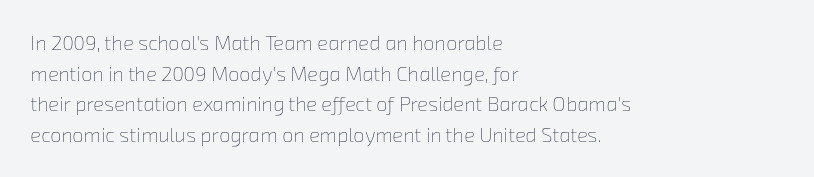
The image shows 20 px text type; set left-aligned, normal line spacing (1.53x), normal letter spacing, not underlined.
